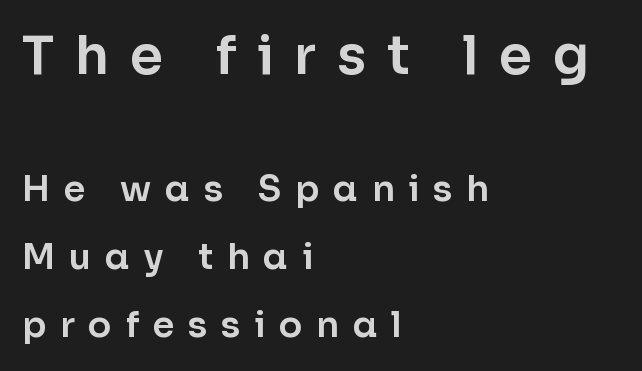
The image shows 53 px sans-serif type, upright; set left-aligned, loose line spacing (1.94x), unusually wide letter spacing (+0.39 em), not underlined; the first (top) block is 1.51x larger; low stroke contrast and a medium x-height.
